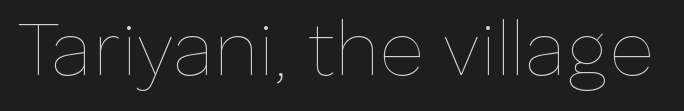
Q: Is the text bold? A: No.
Q: Is the text italic (slanted)? A: No, it is upright.
Q: Is the text underlined? A: No.
Q: Is the spacing between letters normal or unusually wide? A: Normal.
Q: Width (condensed, normal, or wide)? A: Normal.
Q: Stroke contrast? A: Low.
Q: x-height? A: Medium.
Q: Monospaced? A: No.
